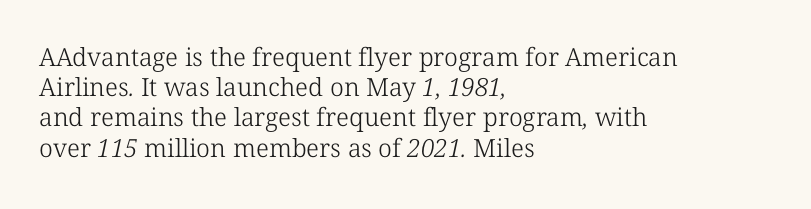
{"bold": "no", "underline": "no", "align": "left", "line_spacing_ratio": 1.21, "letter_spacing": "normal", "letter_spacing_em": 0.0, "glyph_px": 25}
